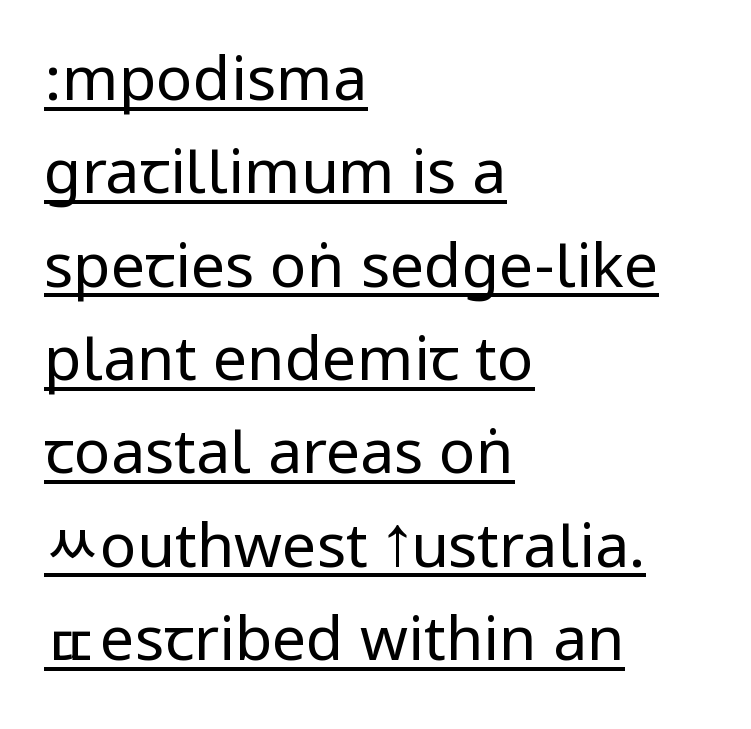
Heaviness? Minimal to ordinary, like unemphasized prose. No italicization has been applied; the sample stays upright. The rendering keeps characters at their native spacing. Layout note: lines flush left. Are there feet on the stems? There aren't — it's a sans. Beneath each row of characters lies a ruled line.
